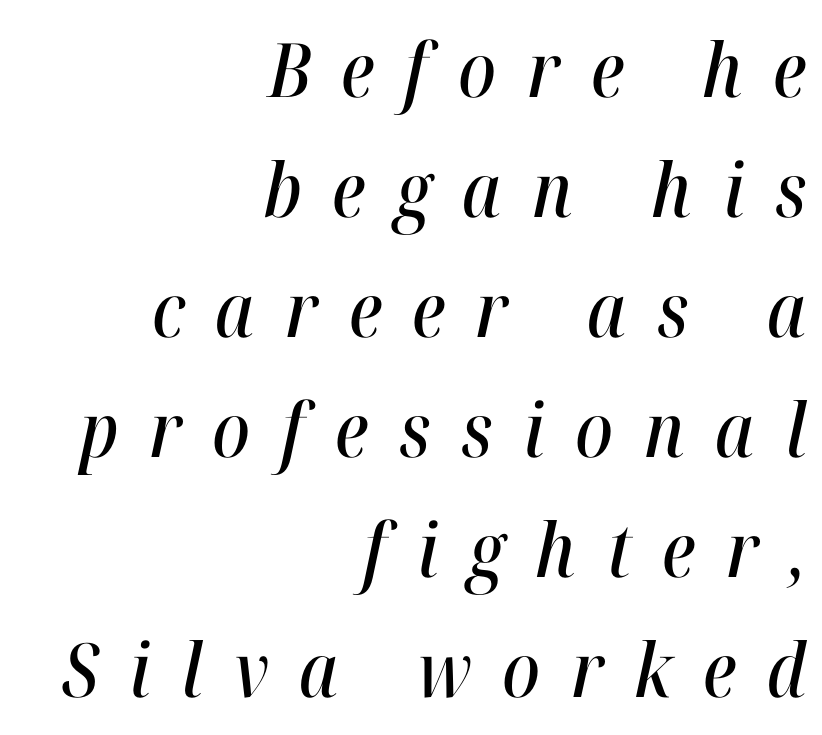
{"italic": "yes", "lean": "right", "slant_degrees": 12, "width": "condensed", "stroke_contrast": "high", "x_height": "medium", "monospaced": "no", "underline": "no", "align": "right", "line_spacing": "normal", "line_spacing_ratio": 1.6, "letter_spacing": "wide", "letter_spacing_em": 0.41, "glyph_px": 75}
